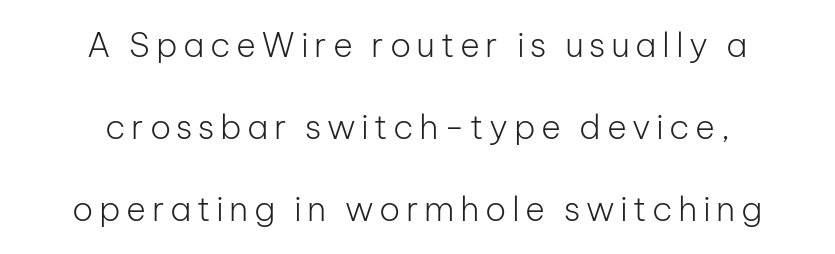
The image shows 34 px light sans-serif type, upright; set centered, loose line spacing (2.41x), not underlined; low stroke contrast and a medium x-height.
